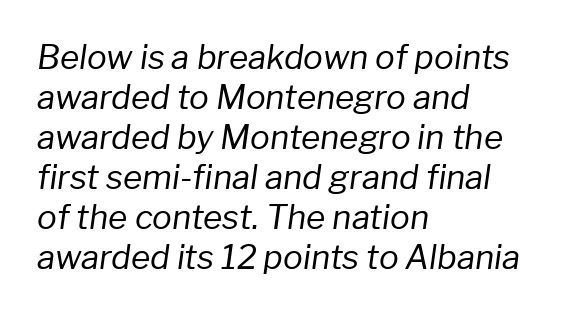
The face used here is proportionally spaced, like ordinary book or web type. An italicized treatment has been applied to the whole sample. These glyphs show unthickened strokes, regular width or finer. Line starts are locked; line ends wander. Clear beneath every line of the passage. No extra tracking has been applied to these lines.
